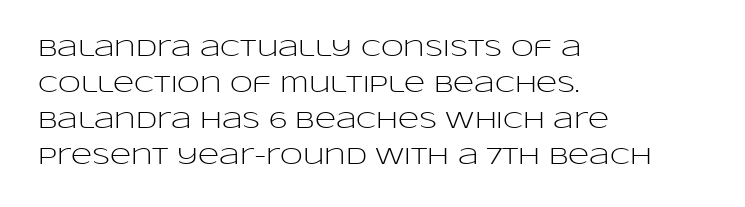
The image shows 23 px text type, upright; set left-aligned, normal line spacing (1.56x), normal letter spacing, not underlined.
